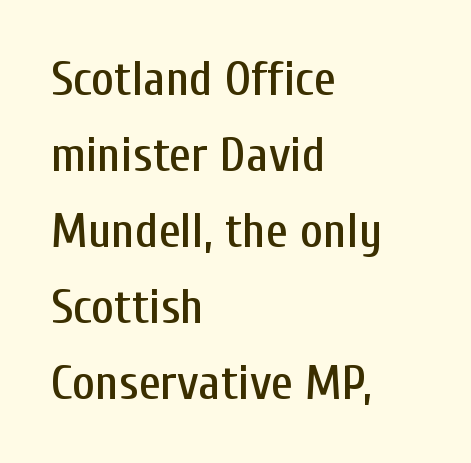
Q: Is the text italic (slanted)? A: No, it is upright.
Q: Is the typeface a serif or a sans-serif typeface? A: Sans-serif.
Q: Is the text underlined? A: No.
Q: How is the paragraph aligned? A: Left-aligned.
Q: Is the spacing between letters normal or unusually wide? A: Normal.
Q: Is the spacing between lines tight, normal or loose? A: Normal.
Q: Width (condensed, normal, or wide)? A: Condensed.
Q: Stroke contrast? A: Low.
Q: x-height? A: Medium.
Q: Monospaced? A: No.
